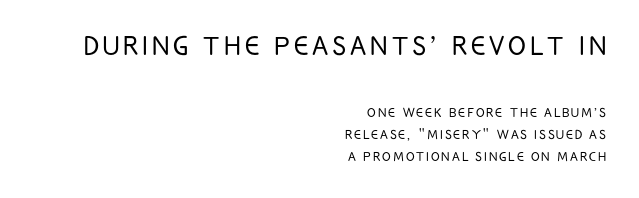
Is there any slant? The stems are plumb. Heft: none added — not bold. The passage shown stacks its lines at a standard gap. Here the designer chose a conventional face with non-uniform glyph widths. This rendering uses right alignment, leaving the left contour irregular. Bigger letters appear in the top chunk; the bottom chunk is reduced.
